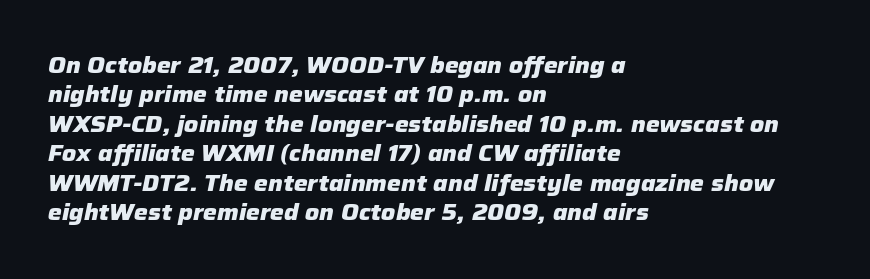
The image shows 22 px bold type, italic (leaning right); set left-aligned, normal line spacing (1.34x), normal letter spacing, not underlined.
